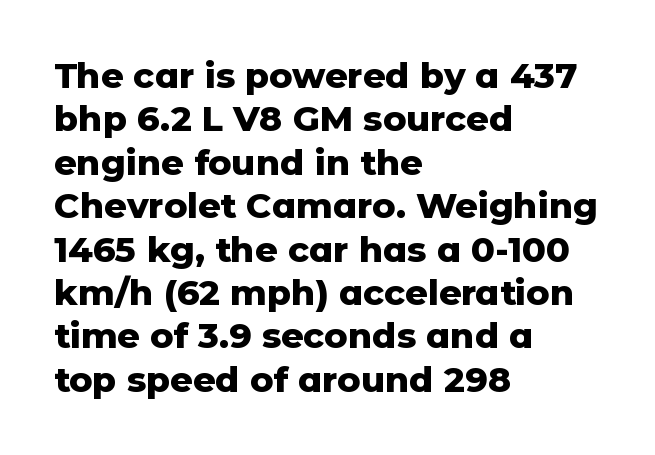
The image shows 35 px heavy sans-serif type, upright; set left-aligned, line spacing 1.24x, normal letter spacing, not underlined; low stroke contrast and a medium x-height.
